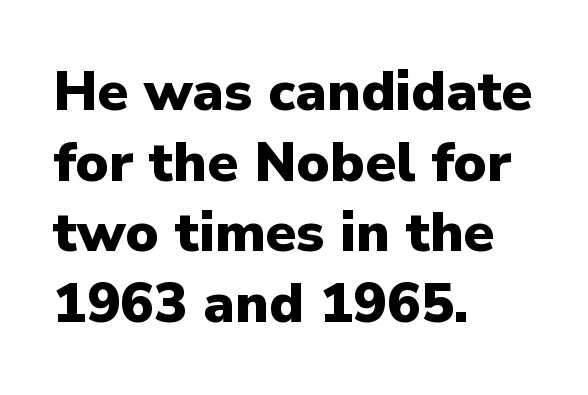
The image shows 56 px heavy sans-serif type, upright; set left-aligned, normal line spacing (1.26x), normal letter spacing, not underlined; low stroke contrast and a medium x-height.
